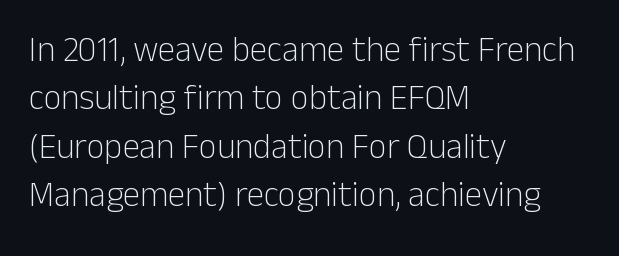
It's the straight-up-and-down kind of type. This sample has the flowing, uneven cadence of proportional lettering. The weight would be labelled regular, book, light, or lighter still. Nobody touched the tracking dial on this one.
